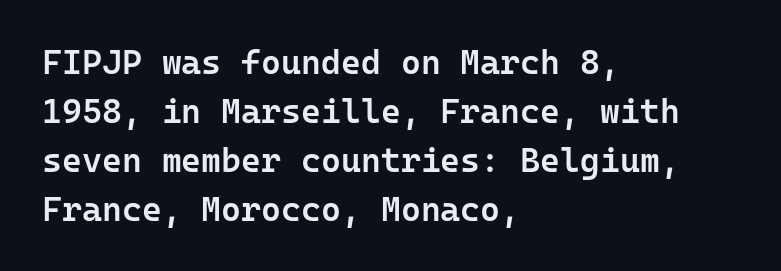
Looks like terminal output: every glyph gets an equal slot. Unmarked baselines from the first word to the last. Unlike a traditional serif, this face leaves its strokes unadorned. Stems and bowls a touch heavier than normal — semibold. The paragraph shown leans on its left margin. These lines were composed using upright roman letters.
